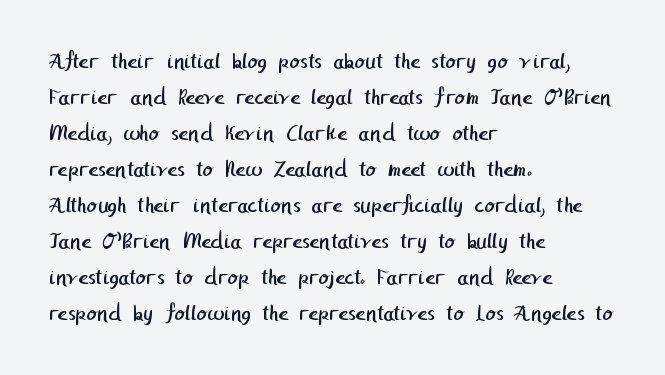
The characters are drawn with everyday or finer stroke widths. This sample is left-justified, so line endings fall wherever the words run out. Successive baselines arrive at the customary interval. Short note: letters normally spaced.
